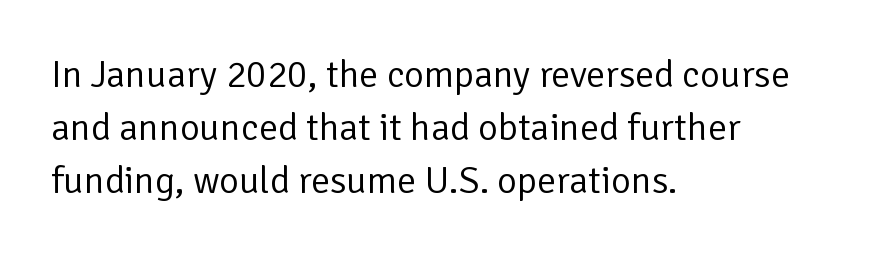
Q: Is the text bold? A: No.
Q: Is the text italic (slanted)? A: No, it is upright.
Q: Is the typeface a serif or a sans-serif typeface? A: Sans-serif.
Q: Is the text underlined? A: No.
Q: How is the paragraph aligned? A: Left-aligned.
Q: Is the spacing between letters normal or unusually wide? A: Normal.
Q: Is the spacing between lines tight, normal or loose? A: Normal.
Q: Width (condensed, normal, or wide)? A: Normal.
Q: Stroke contrast? A: Low.
Q: x-height? A: Medium.
Q: Monospaced? A: No.
